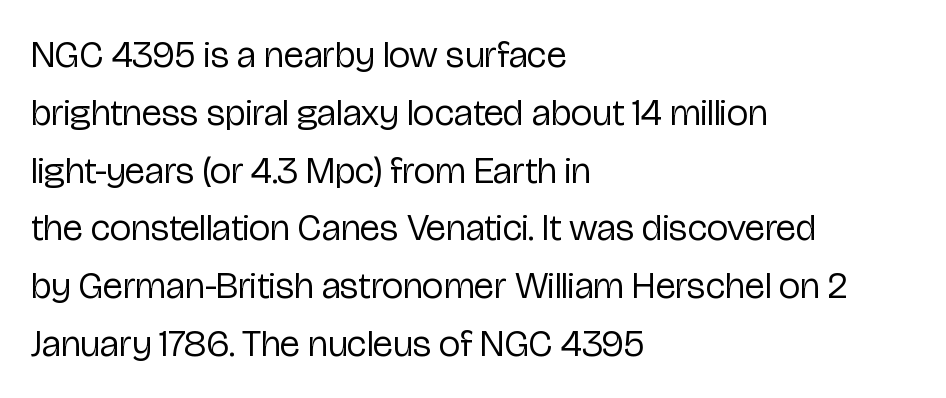
Plain, unruled lines of type. Does the copy run flush right? No — it runs flush left. Successive baselines arrive at the customary interval. Caption: face not bold, strokes unweighted.
